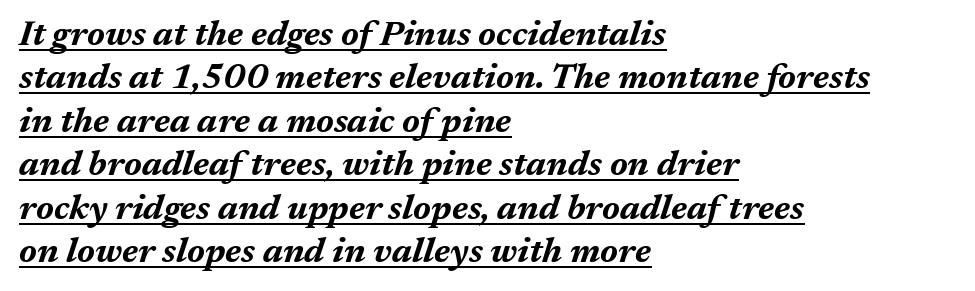
The image shows 35 px bold type, italic (leaning right); set left-aligned, line spacing 1.24x, normal letter spacing, underlined; medium stroke contrast and a medium x-height.
